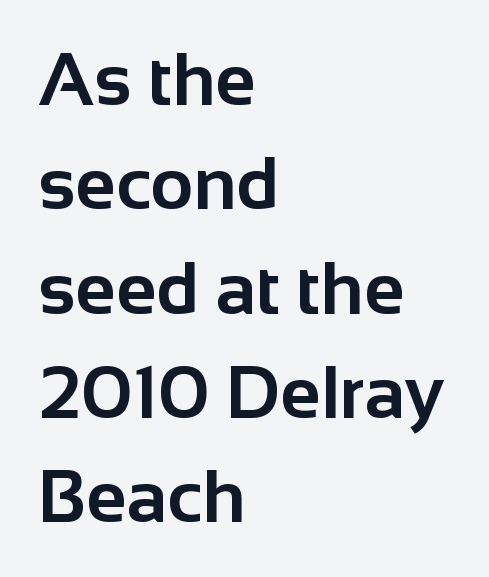
Q: Is the text bold? A: Yes.
Q: Is the text italic (slanted)? A: No, it is upright.
Q: Is the typeface a serif or a sans-serif typeface? A: Sans-serif.
Q: Is the text underlined? A: No.
Q: How is the paragraph aligned? A: Left-aligned.
Q: Is the spacing between letters normal or unusually wide? A: Normal.
Q: Is the spacing between lines tight, normal or loose? A: Normal.
Q: Width (condensed, normal, or wide)? A: Normal.
Q: Stroke contrast? A: Low.
Q: x-height? A: Medium.
Q: Monospaced? A: No.
